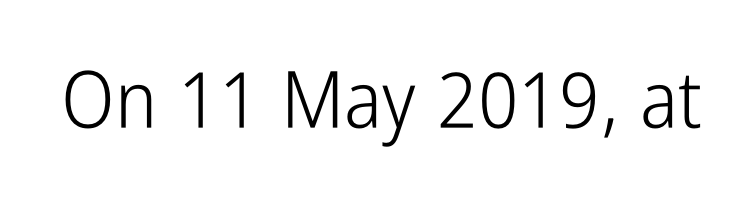
The image shows 79 px light, condensed sans-serif type, upright; set normal letter spacing, not underlined; low stroke contrast and a medium x-height.
